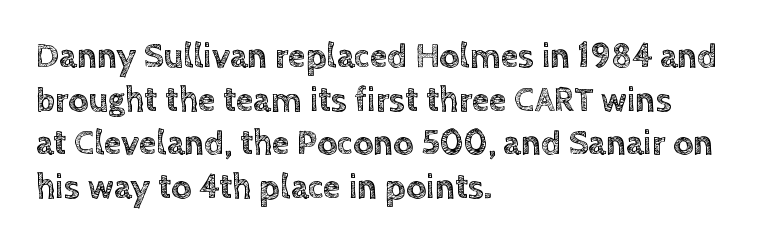
Q: Is the text italic (slanted)? A: No, it is upright.
Q: Is the text underlined? A: No.
Q: How is the paragraph aligned? A: Left-aligned.
Q: Is the spacing between letters normal or unusually wide? A: Normal.
Q: Is the spacing between lines tight, normal or loose? A: Normal.
Q: Width (condensed, normal, or wide)? A: Normal.
Q: x-height? A: Large.
Q: Monospaced? A: No.
